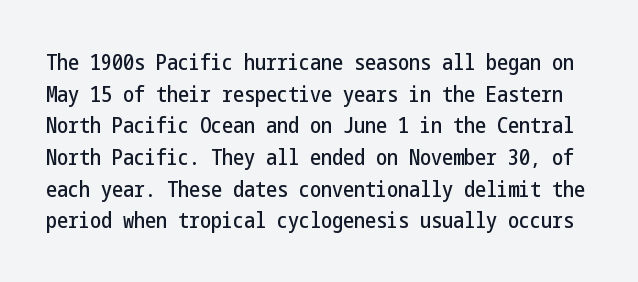
The lettering stays uniformly vertical, giving the passage a roman look. These lines sit exactly where default settings would place them. Has an underline been added? It has not. Nothing unusual about the tracking: characters are spaced as the font intends.
